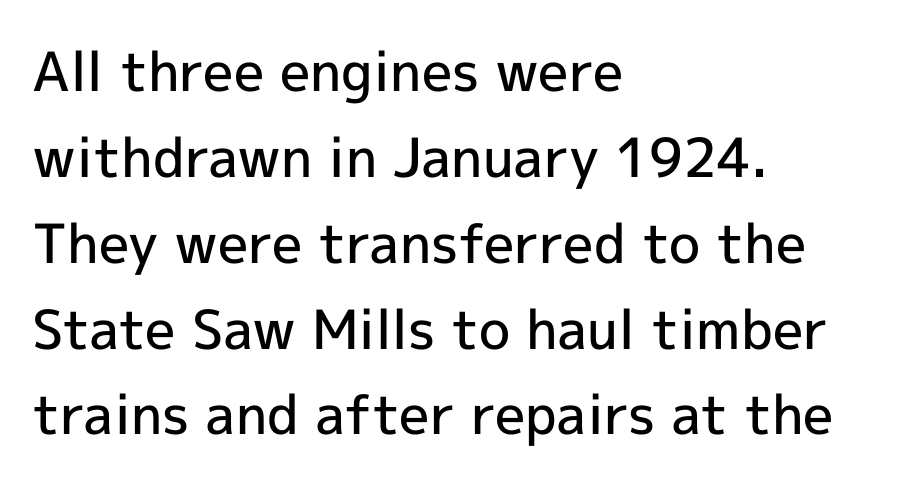
{"serif": "no", "italic": "no", "bold": "semi", "weight": "semibold", "width": "normal", "x_height": "medium", "monospaced": "no", "underline": "no", "align": "left", "line_spacing": "normal", "line_spacing_ratio": 1.59, "letter_spacing": "normal", "letter_spacing_em": 0.0, "glyph_px": 54}
